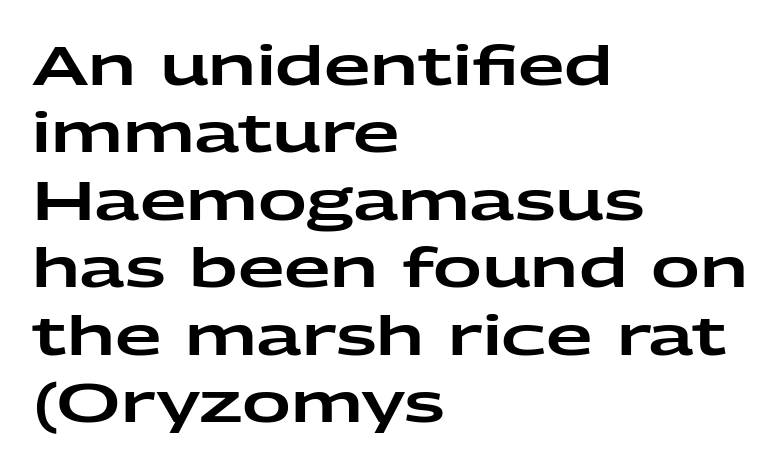
Q: Is the text italic (slanted)? A: No, it is upright.
Q: Is the typeface a serif or a sans-serif typeface? A: Sans-serif.
Q: Is the text underlined? A: No.
Q: How is the paragraph aligned? A: Left-aligned.
Q: Is the spacing between letters normal or unusually wide? A: Normal.
Q: Is the spacing between lines tight, normal or loose? A: Normal.
Q: Width (condensed, normal, or wide)? A: Wide.
Q: Stroke contrast? A: Low.
Q: x-height? A: Medium.
Q: Monospaced? A: No.
